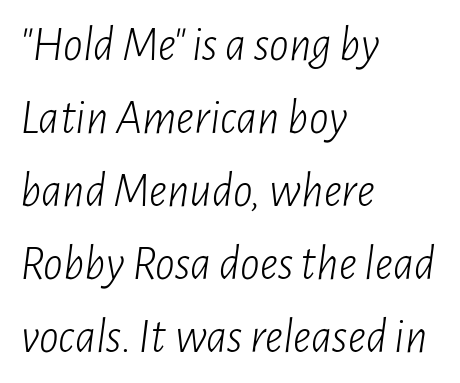
Q: Is the text bold? A: No.
Q: Is the text italic (slanted)? A: Yes, it leans right by about 7 degrees.
Q: Is the text underlined? A: No.
Q: How is the paragraph aligned? A: Left-aligned.
Q: Is the spacing between letters normal or unusually wide? A: Normal.
Q: Is the spacing between lines tight, normal or loose? A: Normal.
Q: Width (condensed, normal, or wide)? A: Condensed.
Q: Stroke contrast? A: Low.
Q: x-height? A: Medium.
Q: Monospaced? A: No.
